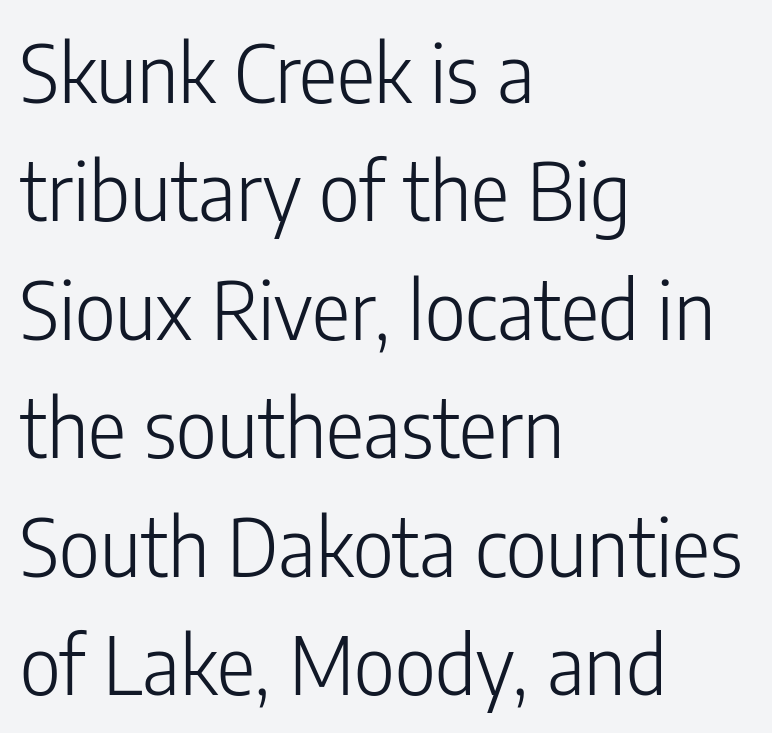
The rendering anchors every line to the left-hand side. Proportional: the letters do not fall into vertical columns. The font sits on the lighter half of the weight spectrum, regular included. The specimen omits any rule beneath the text block's lines.
